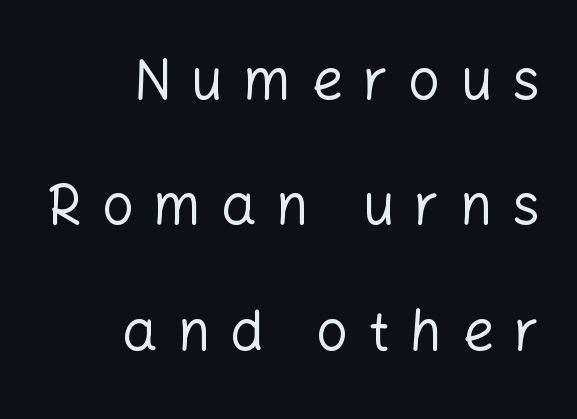
Q: Is the text bold? A: No.
Q: Is the text italic (slanted)? A: No, it is upright.
Q: Is the typeface a serif or a sans-serif typeface? A: Sans-serif.
Q: Is the text underlined? A: No.
Q: How is the paragraph aligned? A: Right-aligned.
Q: Is the spacing between letters normal or unusually wide? A: Unusually wide.
Q: Is the spacing between lines tight, normal or loose? A: Loose.
Q: Width (condensed, normal, or wide)? A: Normal.
Q: Stroke contrast? A: Low.
Q: x-height? A: Medium.
Q: Monospaced? A: No.
